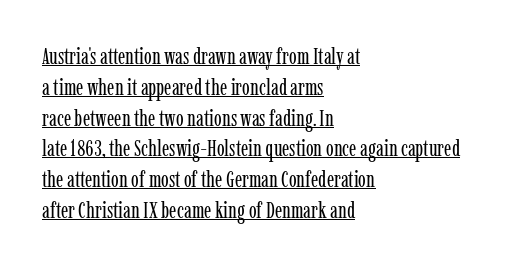
Q: Is the text bold? A: No.
Q: Is the text italic (slanted)? A: No, it is upright.
Q: Is the text underlined? A: Yes.
Q: How is the paragraph aligned? A: Left-aligned.
Q: Is the spacing between letters normal or unusually wide? A: Normal.
Q: Is the spacing between lines tight, normal or loose? A: Normal.
